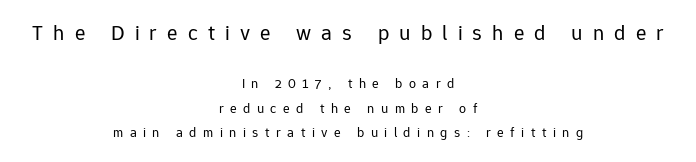
Q: Is the text bold? A: No.
Q: Is the text italic (slanted)? A: No, it is upright.
Q: Is the text underlined? A: No.
Q: How is the paragraph aligned? A: Centered.
Q: Is the spacing between letters normal or unusually wide? A: Unusually wide.
Q: Which block of text is set in a larger size, the first (top) or the second (bottom)? A: The first (top) one.
